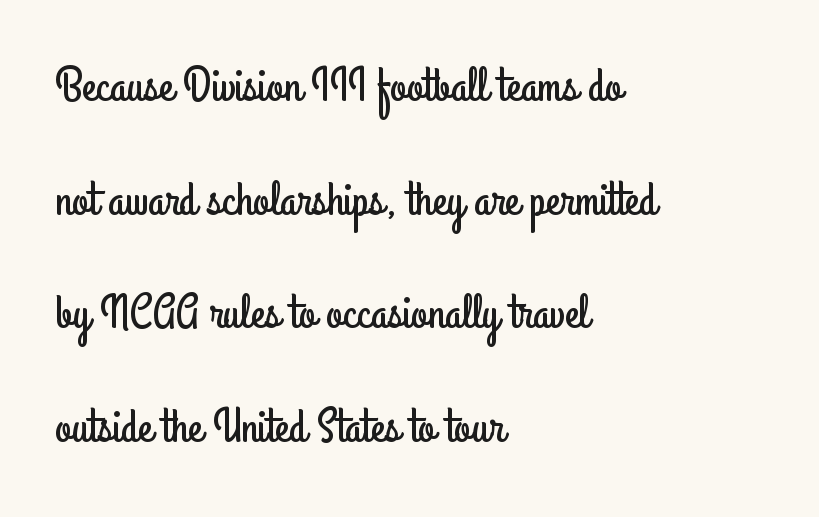
Honestly, the letter spacing is just normal — you wouldn't notice it. Reading down the block, your eye returns to a fixed left position each line. Is this a sans? Yes — the strokes have no serifs. Here the designer chose a conventional face with non-uniform glyph widths.
